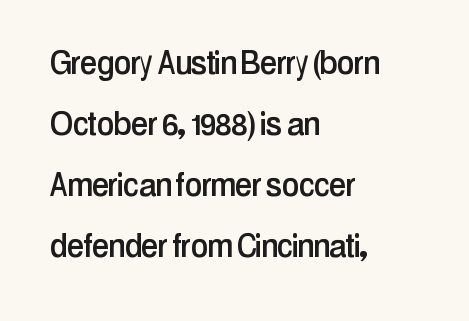
Q: Is the text italic (slanted)? A: No, it is upright.
Q: Is the typeface a serif or a sans-serif typeface? A: Sans-serif.
Q: Is the text underlined? A: No.
Q: How is the paragraph aligned? A: Left-aligned.
Q: Is the spacing between letters normal or unusually wide? A: Normal.
Q: Is the spacing between lines tight, normal or loose? A: Normal.
Q: Width (condensed, normal, or wide)? A: Condensed.
Q: Stroke contrast? A: Low.
Q: x-height? A: Medium.
Q: Monospaced? A: No.
